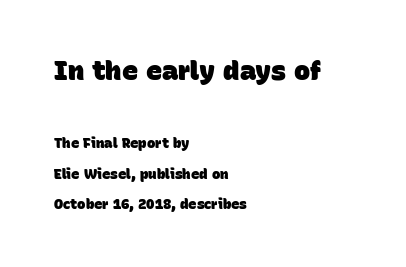
The area under the type is left untouched. The line-height multiplier appears high, well above default. Block one is the big one; block two sits smaller underneath. Students, this is bold: see how much ink each stroke carries. A classic flush-left, rag-right setting is used for this passage.
